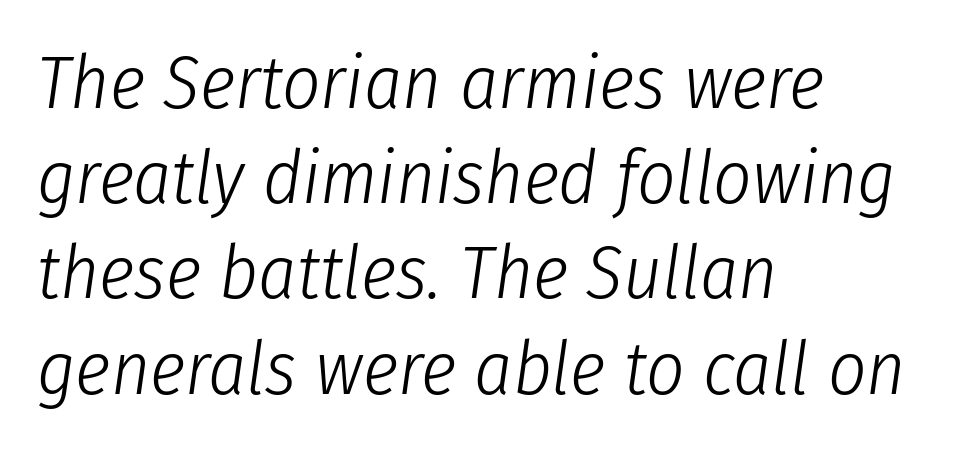
The image shows 75 px light, condensed type, italic (leaning right); set left-aligned, normal line spacing (1.27x), normal letter spacing, not underlined; low stroke contrast and a medium x-height.
